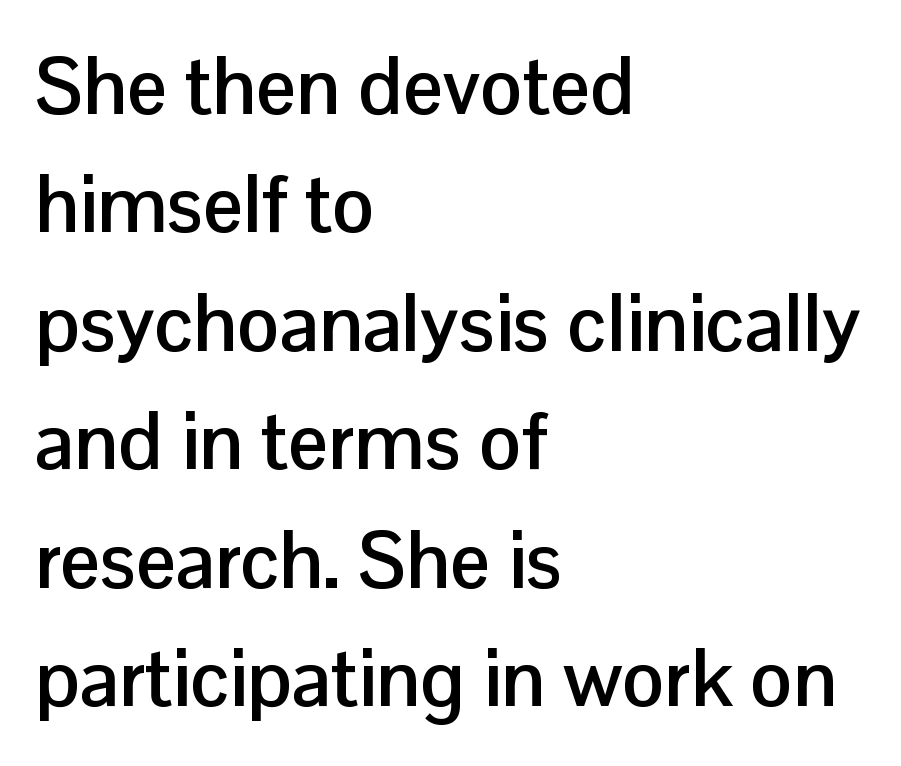
Pretty heavy lettering here — definitely bold. The text was rendered using a sans face with plain stroke endings. The leading is moderate, giving the passage an even texture. The words here are not underlined. Alignment: flush left.
